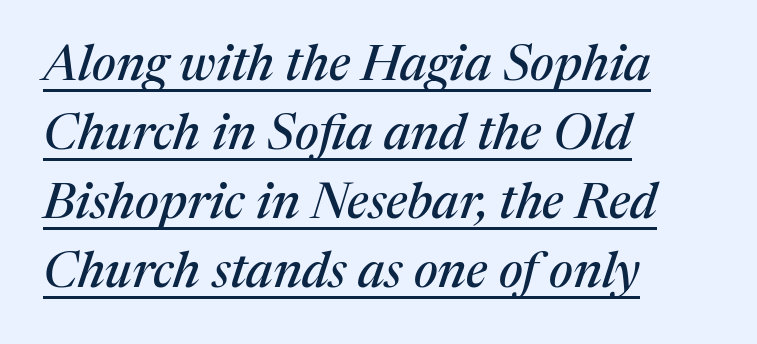
Glyph-to-glyph distance matches everyday printed text. Typeset ragged right — the left edge is the straight one. Looks like regular typesetting: each glyph gets only the width it needs. Type style note: has serifs.
